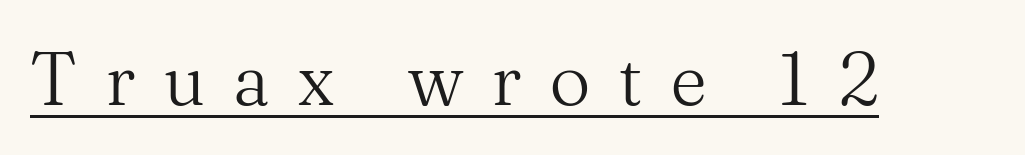
Q: Is the text bold? A: No.
Q: Is the text italic (slanted)? A: No, it is upright.
Q: Is the typeface a serif or a sans-serif typeface? A: Serif.
Q: Is the text underlined? A: Yes.
Q: Is the spacing between letters normal or unusually wide? A: Unusually wide.
Q: Width (condensed, normal, or wide)? A: Normal.
Q: Stroke contrast? A: Medium.
Q: x-height? A: Small.
Q: Monospaced? A: No.
